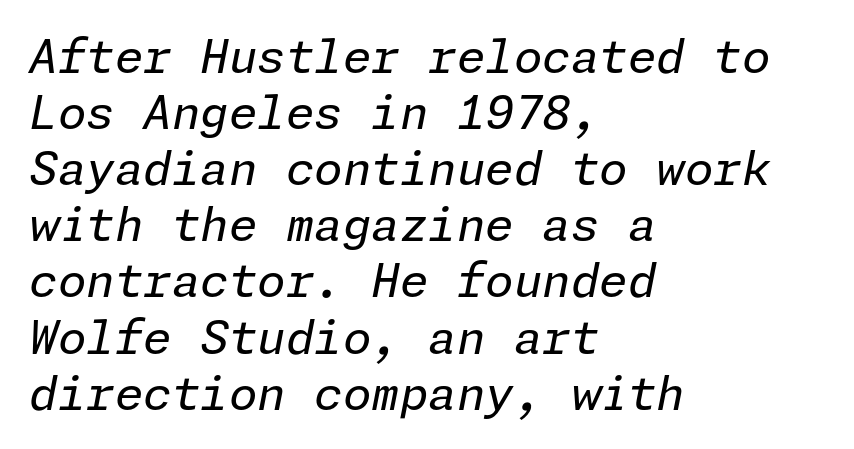
{"italic": "yes", "lean": "right", "slant_degrees": 11, "bold": "no", "weight": "regular", "width": "normal", "stroke_contrast": "low", "x_height": "medium", "underline": "no", "align": "left", "line_spacing_ratio": 1.22, "letter_spacing": "normal", "letter_spacing_em": 0.0, "glyph_px": 46}
